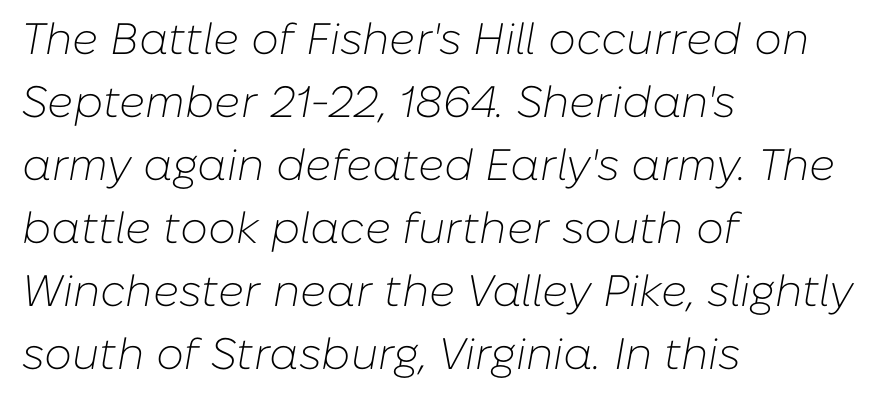
The image shows 44 px light type, italic (leaning right); set left-aligned, normal line spacing (1.43x), normal letter spacing, not underlined; low stroke contrast and a medium x-height.
